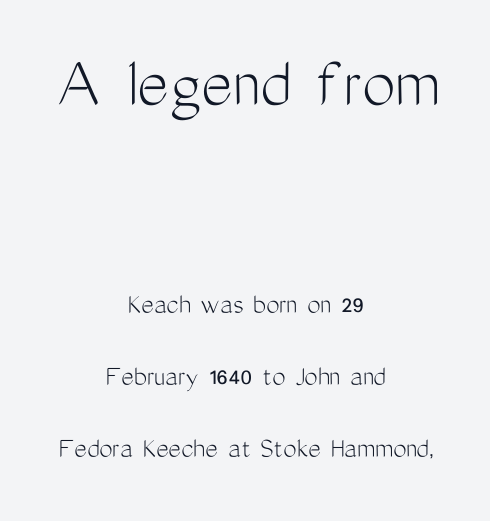
Q: Is the text bold? A: No.
Q: Is the text italic (slanted)? A: No, it is upright.
Q: Is the typeface a serif or a sans-serif typeface? A: Sans-serif.
Q: Is the text underlined? A: No.
Q: How is the paragraph aligned? A: Centered.
Q: Is the spacing between letters normal or unusually wide? A: Normal.
Q: Is the spacing between lines tight, normal or loose? A: Loose.
Q: Which block of text is set in a larger size, the first (top) or the second (bottom)? A: The first (top) one.
Q: Width (condensed, normal, or wide)? A: Condensed.
Q: Stroke contrast? A: Medium.
Q: x-height? A: Medium.
Q: Monospaced? A: No.
